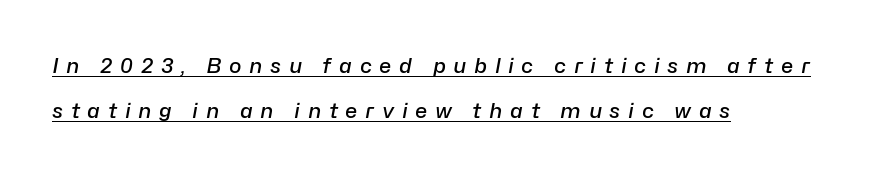
The typography opts for an oblique posture over an upright one. Its strokes are somewhat broadened, the hallmark of semibold type. The lines in this sample share a left origin and differ only in where they stop. The block of text is sparse from top to bottom, with ample space between rows. Decoration check: the copy is underlined. Display-style spreading of the glyphs; the letterfit is very open.
